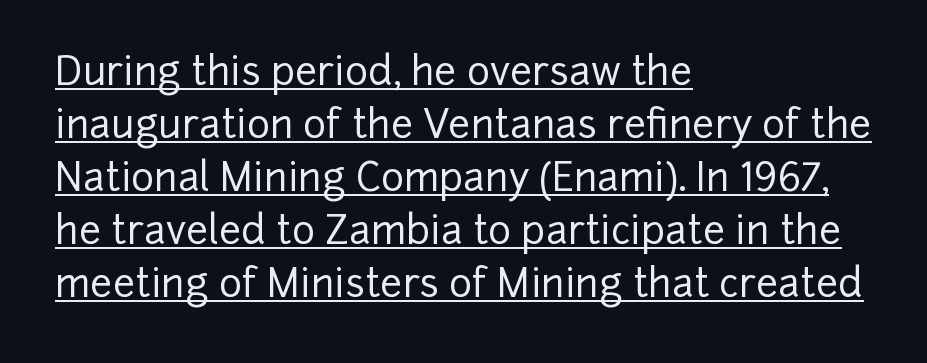
The image shows 39 px sans-serif type, upright; set left-aligned, normal line spacing (1.36x), normal letter spacing, underlined; low stroke contrast and a medium x-height.
